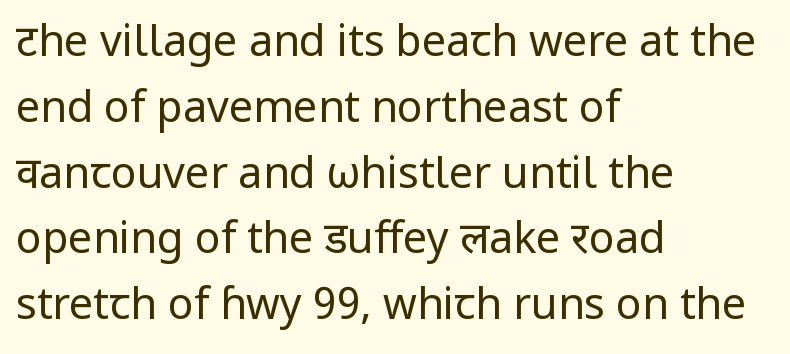
Q: Is the text bold? A: No.
Q: Is the text italic (slanted)? A: No, it is upright.
Q: Is the typeface a serif or a sans-serif typeface? A: Sans-serif.
Q: Is the text underlined? A: No.
Q: How is the paragraph aligned? A: Left-aligned.
Q: Is the spacing between letters normal or unusually wide? A: Normal.
Q: Is the spacing between lines tight, normal or loose? A: Normal.
Q: Width (condensed, normal, or wide)? A: Normal.
Q: Stroke contrast? A: Low.
Q: x-height? A: Medium.
Q: Monospaced? A: No.
